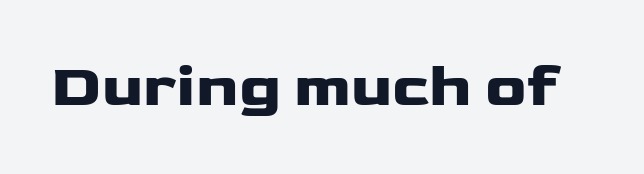
You could call the tracking neutral — neither tight nor loose. A typesetter would mark this as roman, not italic. Stroke thickness is high; the sample reads as a true bold. Letters rest on an invisible, unmarked baseline. The type family on display is of the sans-serif kind.
